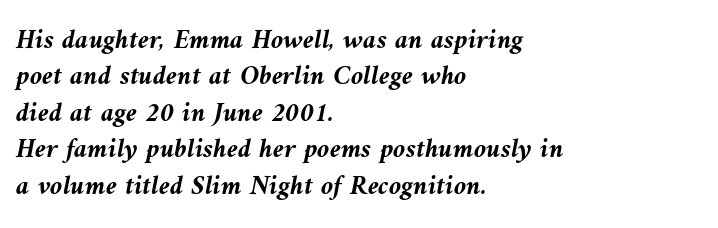
Q: Is the text bold? A: Yes.
Q: Is the text italic (slanted)? A: Yes, it leans left by about 9 degrees.
Q: Is the text underlined? A: No.
Q: How is the paragraph aligned? A: Left-aligned.
Q: Is the spacing between letters normal or unusually wide? A: Normal.
Q: Is the spacing between lines tight, normal or loose? A: Normal.
Q: Width (condensed, normal, or wide)? A: Normal.
Q: Stroke contrast? A: Medium.
Q: x-height? A: Medium.
Q: Monospaced? A: No.
